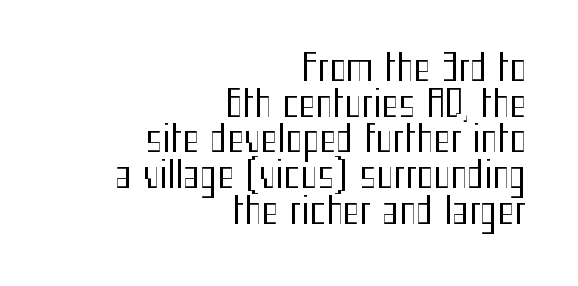
{"serif": "no", "italic": "no", "bold": "no", "weight": "regular", "width": "condensed", "stroke_contrast": "medium", "x_height": "medium", "monospaced": "no", "underline": "no", "align": "right", "line_spacing": "tight", "line_spacing_ratio": 0.99, "letter_spacing": "normal", "letter_spacing_em": 0.0, "glyph_px": 36}
